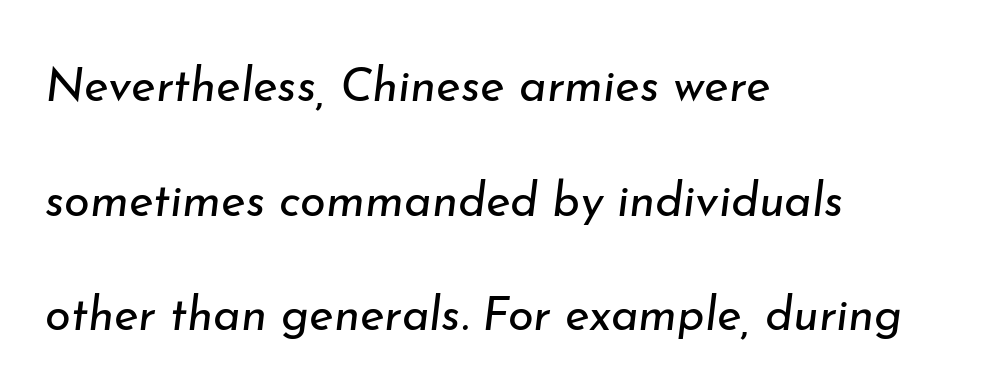
The letterforms sit shoulder to shoulder at normal distance. Vertical spacing — loose. Words float on clear page, feet unadorned. The rendering anchors every line to the left-hand side.
